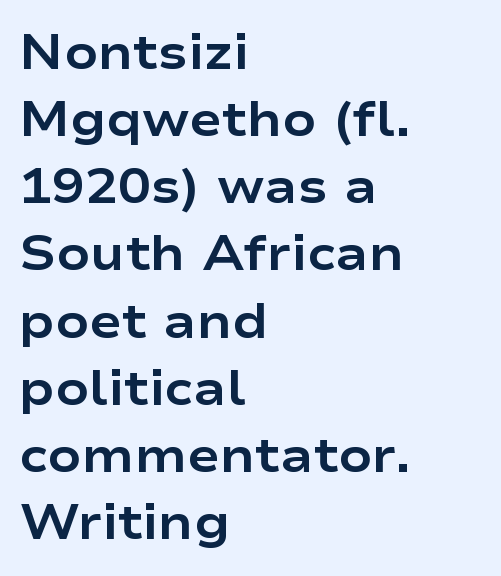
The image shows 49 px bold, wide sans-serif type, upright; set left-aligned, normal line spacing (1.37x), normal letter spacing, not underlined; low stroke contrast and a medium x-height.
